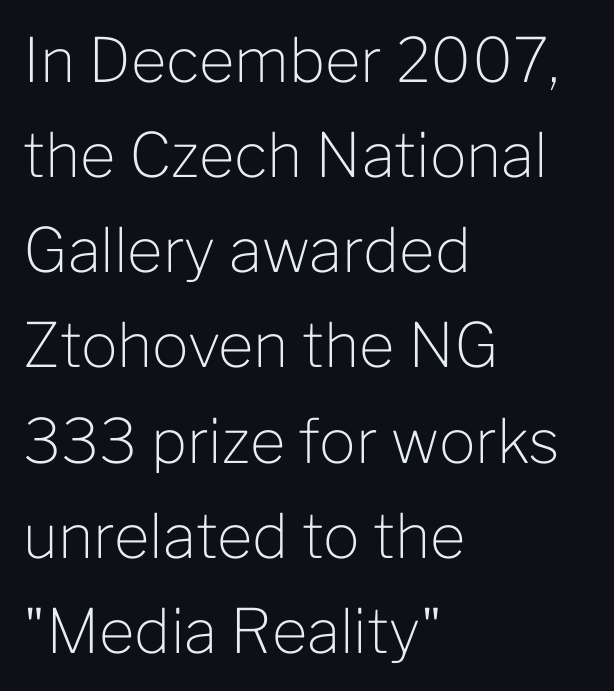
{"serif": "no", "italic": "no", "bold": "no", "weight": "light", "width": "normal", "stroke_contrast": "low", "x_height": "medium", "monospaced": "no", "underline": "no", "align": "left", "line_spacing": "normal", "line_spacing_ratio": 1.56, "letter_spacing": "normal", "letter_spacing_em": 0.0, "glyph_px": 61}
